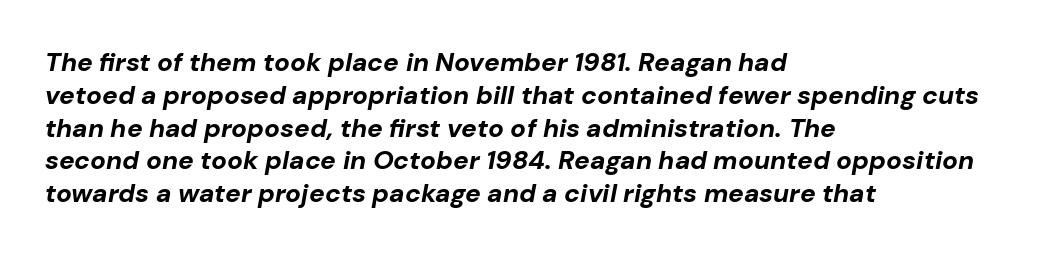
The rag falls on the right side of this text block. Interline gaps are of average width in this sample. Characters are canted at an angle relative to the baseline's perpendicular. The specimen omits any rule beneath the text block's lines. Compared with typical body copy, the letter spacing here is the same.
